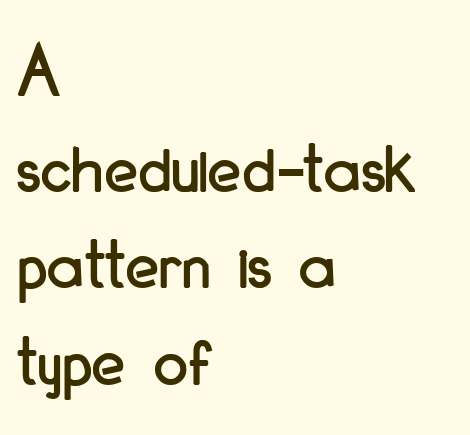
The image shows 77 px condensed sans-serif type, upright; set left-aligned, normal line spacing (1.25x), normal letter spacing, not underlined; low stroke contrast and a small x-height.
